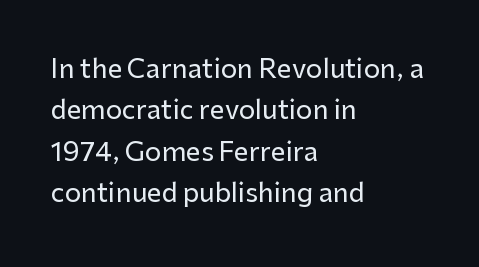
Q: Is the text italic (slanted)? A: No, it is upright.
Q: Is the text underlined? A: No.
Q: How is the paragraph aligned? A: Left-aligned.
Q: Is the spacing between letters normal or unusually wide? A: Normal.
Q: Is the spacing between lines tight, normal or loose? A: Normal.
